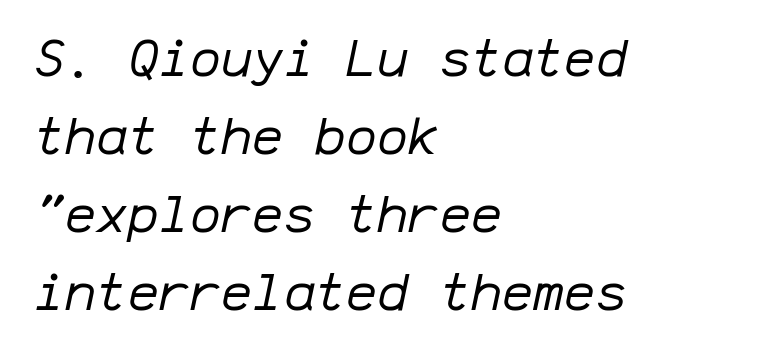
The image shows 52 px regular-weight type, italic (leaning right), monospaced; set left-aligned, normal line spacing (1.5x), normal letter spacing, not underlined; low stroke contrast and a medium x-height.
